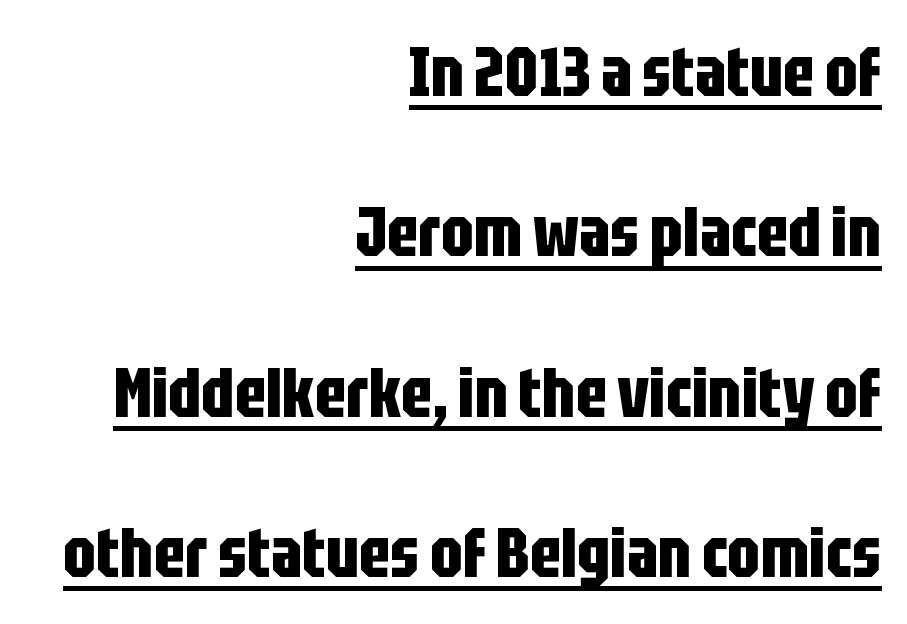
A student would call this right alignment; a typographer would say flush right, rag left. The rendered words wear a rule along their underside. Chunky letters — that's bold for sure. The passage shown has conventional tracking throughout.
